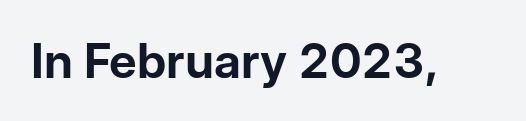
Q: Is the text bold? A: Yes.
Q: Is the text italic (slanted)? A: No, it is upright.
Q: Is the typeface a serif or a sans-serif typeface? A: Sans-serif.
Q: Is the text underlined? A: No.
Q: Is the spacing between letters normal or unusually wide? A: Normal.
Q: Width (condensed, normal, or wide)? A: Normal.
Q: Stroke contrast? A: Low.
Q: x-height? A: Medium.
Q: Monospaced? A: No.
